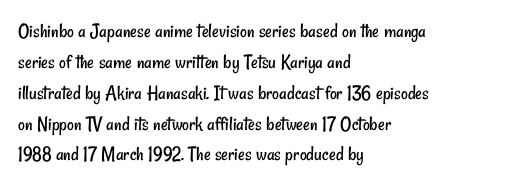
Q: Is the text bold? A: No.
Q: Is the text underlined? A: No.
Q: How is the paragraph aligned? A: Left-aligned.
Q: Is the spacing between letters normal or unusually wide? A: Normal.
Q: Is the spacing between lines tight, normal or loose? A: Normal.
